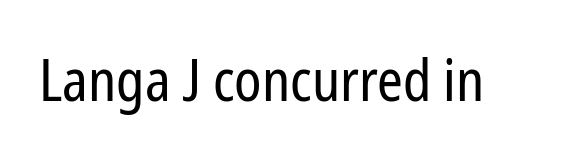
The image shows 58 px regular-weight, condensed sans-serif type, upright; set normal letter spacing, not underlined; low stroke contrast and a medium x-height.
